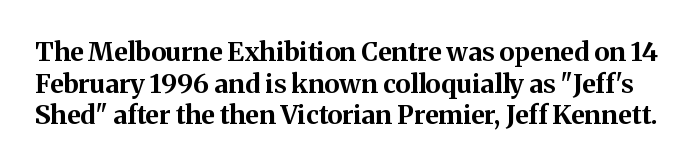
Q: Is the text bold? A: Yes.
Q: Is the text italic (slanted)? A: No, it is upright.
Q: Is the text underlined? A: No.
Q: Is the spacing between letters normal or unusually wide? A: Normal.
